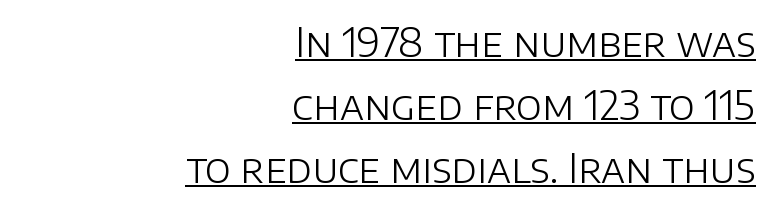
{"serif": "no", "italic": "no", "bold": "no", "weight": "light", "width": "normal", "stroke_contrast": "low", "x_height": "large", "monospaced": "no", "underline": "yes", "align": "right", "line_spacing": "normal", "line_spacing_ratio": 1.62, "letter_spacing": "normal", "letter_spacing_em": 0.0, "glyph_px": 39}
